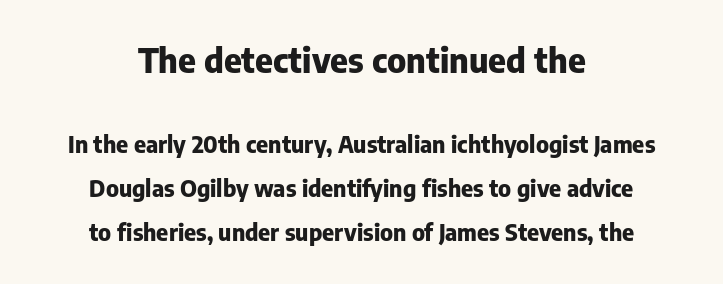
{"serif": "no", "italic": "no", "bold": "yes", "weight": "heavy", "width": "normal", "stroke_contrast": "low", "x_height": "medium", "monospaced": "no", "underline": "no", "align": "center", "line_spacing": "loose", "line_spacing_ratio": 1.91, "letter_spacing": "normal", "letter_spacing_em": 0.0, "larger_block": "first", "size_ratio": 1.48, "glyph_px": 34}
